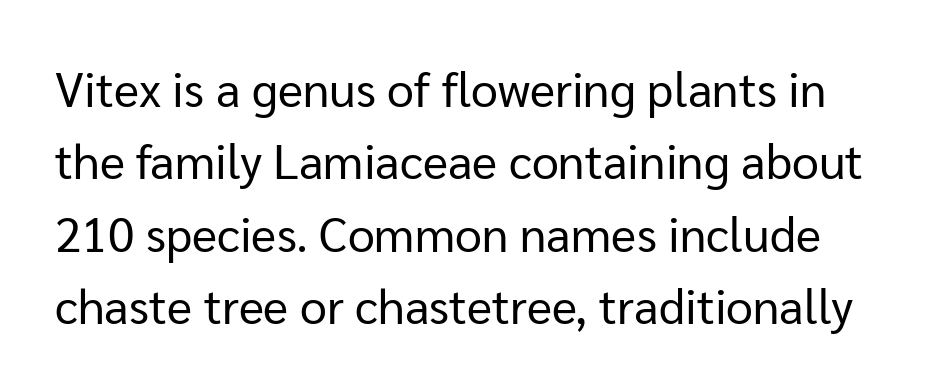
Q: Is the text bold? A: No.
Q: Is the text italic (slanted)? A: No, it is upright.
Q: Is the typeface a serif or a sans-serif typeface? A: Sans-serif.
Q: Is the text underlined? A: No.
Q: Is the spacing between letters normal or unusually wide? A: Normal.
Q: Is the spacing between lines tight, normal or loose? A: Normal.
Q: Width (condensed, normal, or wide)? A: Normal.
Q: Stroke contrast? A: Low.
Q: x-height? A: Medium.
Q: Monospaced? A: No.
